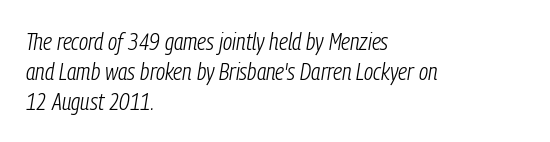
When letters slant like this, we call the style italic. The passage shown has conventional tracking throughout. The font is comparable to plain body text, perhaps lighter. These lines are set flush left with a ragged right edge. Check the space under the baseline: it is left empty.
